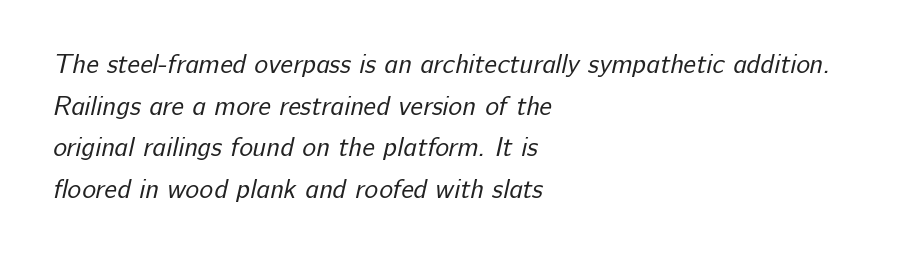
Q: Is the text bold? A: No.
Q: Is the text underlined? A: No.
Q: How is the paragraph aligned? A: Left-aligned.
Q: Is the spacing between letters normal or unusually wide? A: Normal.
Q: Is the spacing between lines tight, normal or loose? A: Normal.
